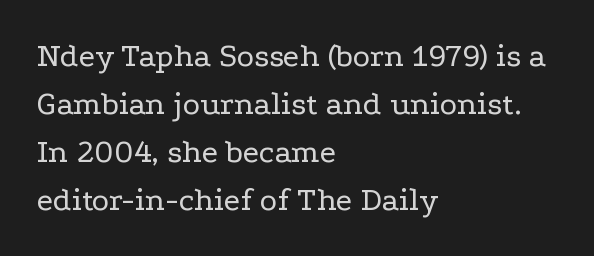
The cut favours lightness, reaching ordinary text weight at its darkest. The characters display serif detailing at their extremities. The area under the type is left untouched. Unlike italic type, these characters show no tilt at all. Looks like regular typesetting: each glyph gets only the width it needs. Spacing between characters is what you'd get straight out of the box.
